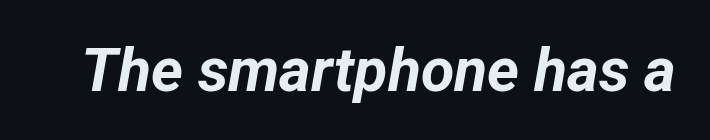
{"italic": "yes", "lean": "right", "slant_degrees": 12, "bold": "yes", "weight": "bold", "width": "normal", "stroke_contrast": "low", "x_height": "medium", "monospaced": "no", "underline": "no", "letter_spacing": "normal", "letter_spacing_em": 0.0, "glyph_px": 61}
